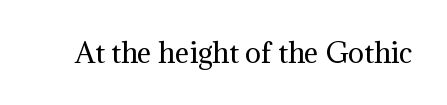
Q: Is the text bold? A: No.
Q: Is the text italic (slanted)? A: No, it is upright.
Q: Is the text underlined? A: No.
Q: Is the spacing between letters normal or unusually wide? A: Normal.
